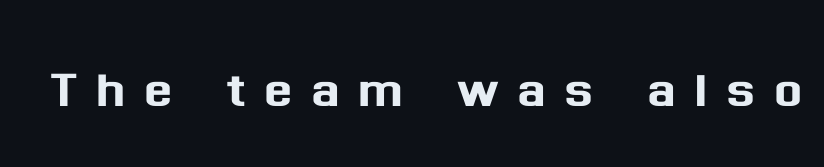
You can tell it's not italic because the verticals are truly vertical. You could only call the tracking loose — the letters float apart. This sample uses a sans-serif face. Type without underlining.
